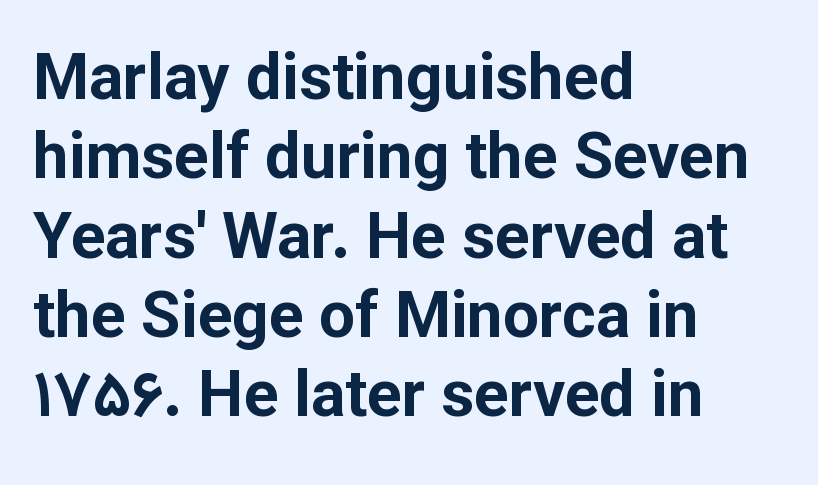
On the weight axis this lands at bold, roughly 700. The compositor pushed each line to the left boundary. The area under the type is left untouched. There is no visible air inserted between adjacent glyphs.
